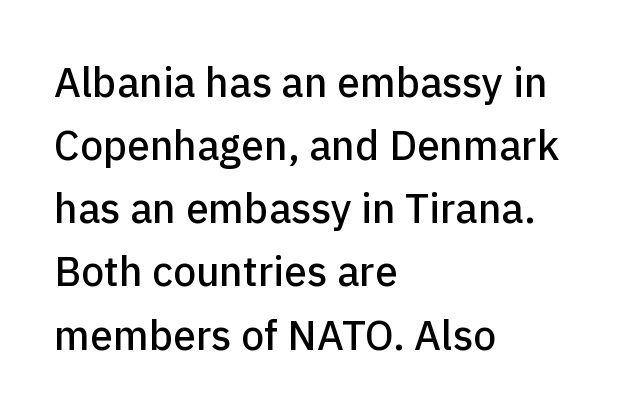
The horizontal fit of the characters is conventional and even. Looks like regular typesetting: each glyph gets only the width it needs. Regarding serifs, this sample does without them. The letters stand upright; this is a roman face. Decoration check: the copy has no underline.
